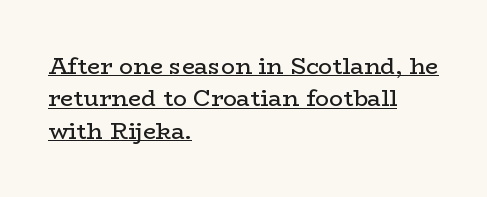
Does extra space separate the letters? No, they use regular spacing. This is underlined copy, the kind a proofreader might mark for attention. Is the block centered? No — it sits flush against the left margin. Style check: upright. Regular leading.
